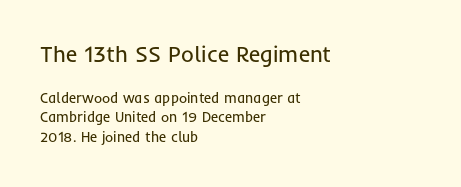
The composition opens big and finishes small. Check under the words: just untouched page. Vertically, the passage feels balanced, rows spaced as you'd expect. It's the straight-up-and-down kind of type.
